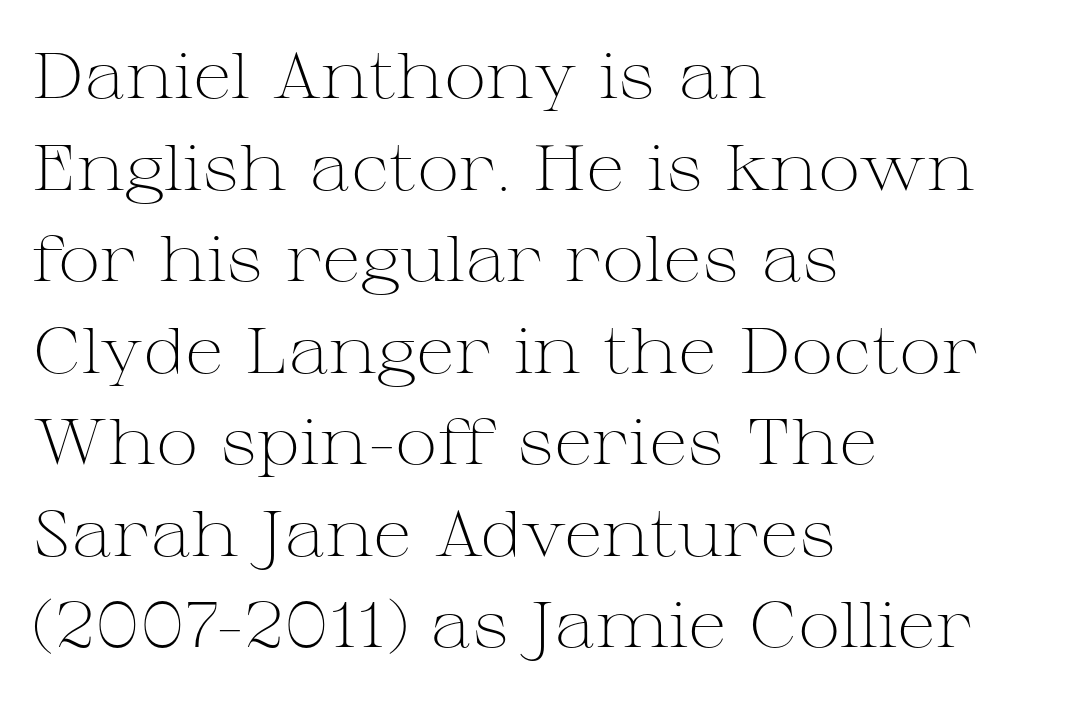
{"serif": "yes", "italic": "no", "bold": "no", "weight": "light", "width": "wide", "stroke_contrast": "medium", "x_height": "medium", "monospaced": "no", "underline": "no", "align": "left", "line_spacing": "normal", "line_spacing_ratio": 1.43, "letter_spacing": "normal", "letter_spacing_em": 0.0, "glyph_px": 64}
